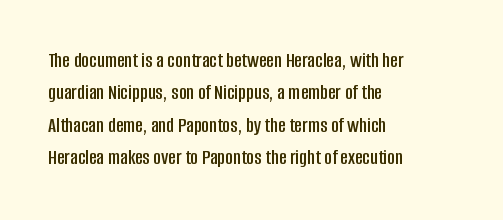
Glyph-to-glyph distance matches everyday printed text. Upright lettering throughout. Notice how descenders clear the ascenders below comfortably — that's standard leading. The strip under each line holds only bare page. Layout note: lines flush left.
